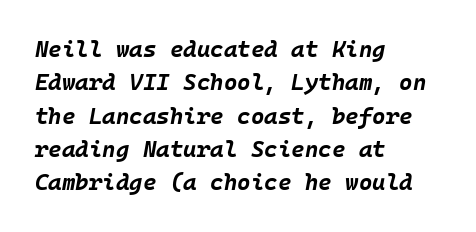
It's the slanting kind of type. The line-height multiplier appears to be the usual default. Any mark beneath the type? The region is blank. Its strokes are broad and dark, the hallmark of bold type.
